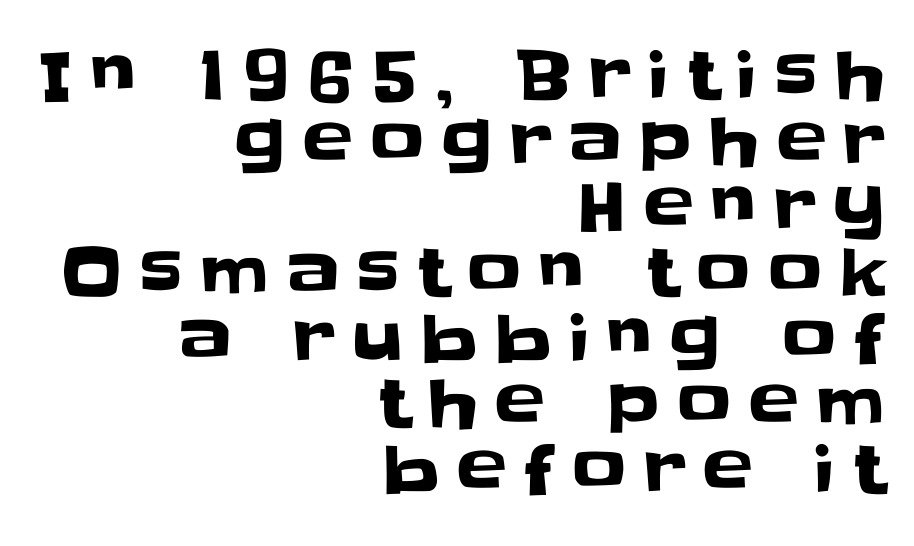
{"serif": "no", "italic": "no", "width": "normal", "stroke_contrast": "low", "x_height": "large", "monospaced": "no", "underline": "no", "align": "right", "line_spacing": "tight", "line_spacing_ratio": 0.98, "letter_spacing": "wide", "letter_spacing_em": 0.26, "glyph_px": 67}
